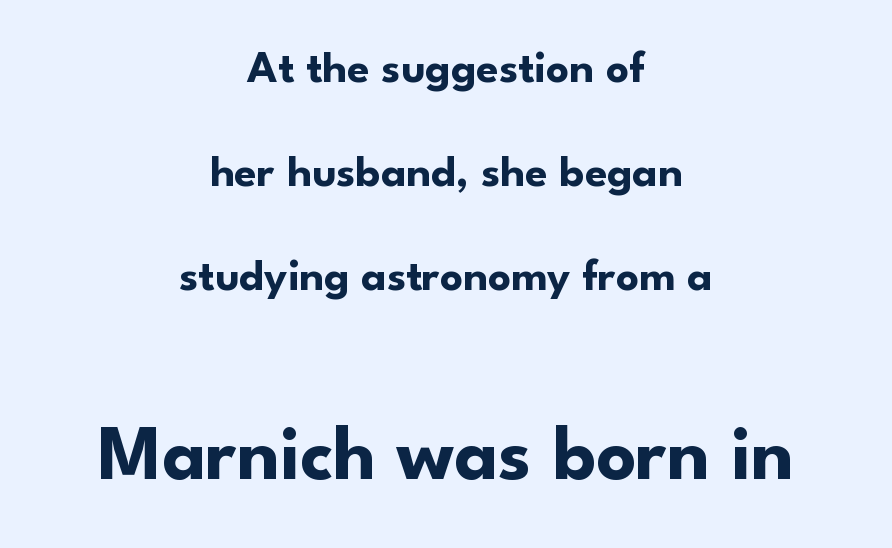
Q: Is the text bold? A: Yes.
Q: Is the text italic (slanted)? A: No, it is upright.
Q: Is the typeface a serif or a sans-serif typeface? A: Sans-serif.
Q: Is the text underlined? A: No.
Q: How is the paragraph aligned? A: Centered.
Q: Is the spacing between letters normal or unusually wide? A: Normal.
Q: Is the spacing between lines tight, normal or loose? A: Loose.
Q: Which block of text is set in a larger size, the first (top) or the second (bottom)? A: The second (bottom) one.
Q: Width (condensed, normal, or wide)? A: Normal.
Q: Stroke contrast? A: Low.
Q: x-height? A: Small.
Q: Monospaced? A: No.
